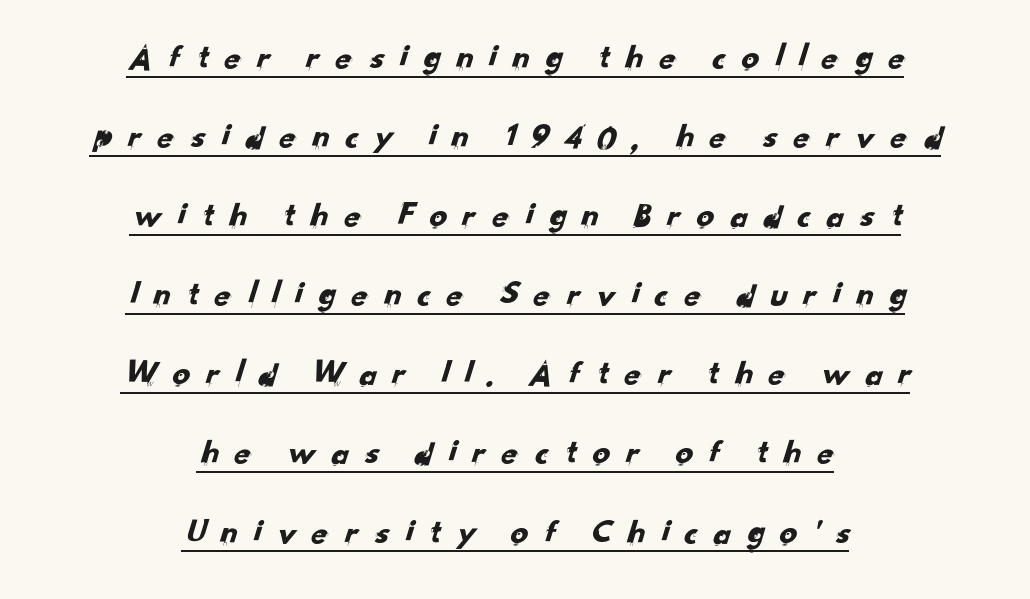
Reading down the block, each line starts at a different indent, mirrored at its end. Do the characters align in a grid? No, the font is proportional. A typesetter would call this heavily tracked-out type. Has an underline been added? It has.
